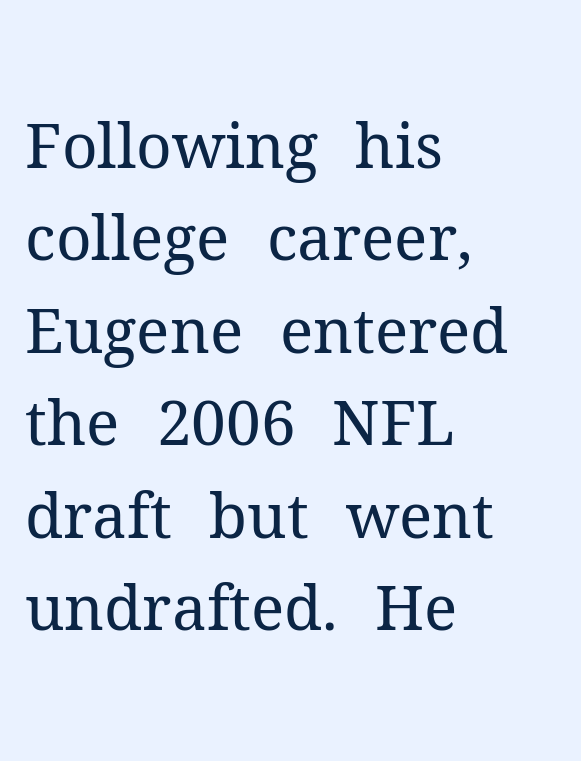
The image shows 62 px regular-weight serif type, upright; set left-aligned, normal line spacing (1.49x), normal letter spacing, not underlined; medium stroke contrast and a medium x-height.
